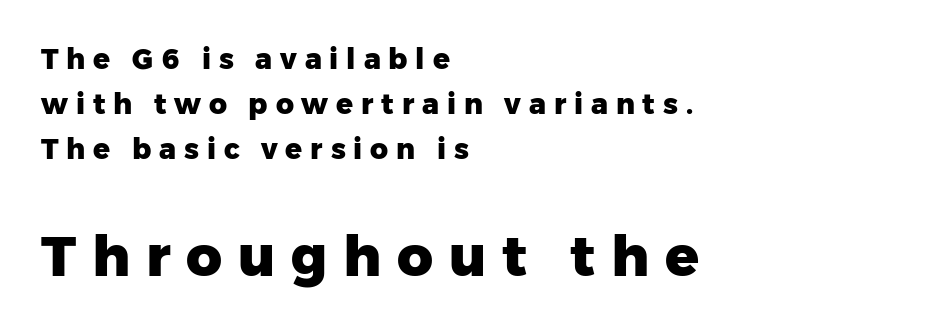
The image shows 56 px heavy sans-serif type, upright; set left-aligned, normal line spacing (1.61x), unusually wide letter spacing (+0.28 em), not underlined; the second (bottom) block is 2.0x larger; low stroke contrast and a medium x-height.
